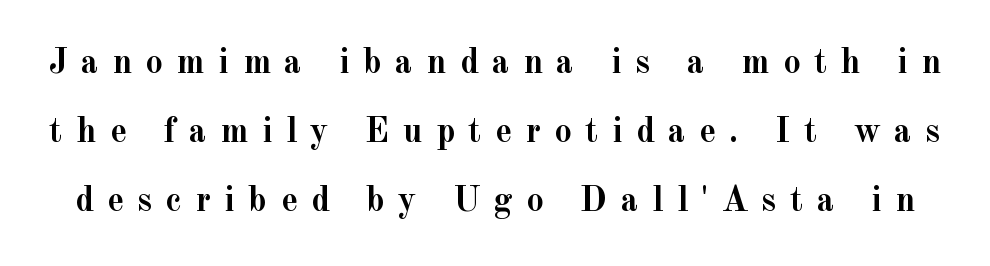
The image shows 35 px semibold serif type, upright; set loose line spacing (1.97x), unusually wide letter spacing (+0.38 em), not underlined; a small x-height.
